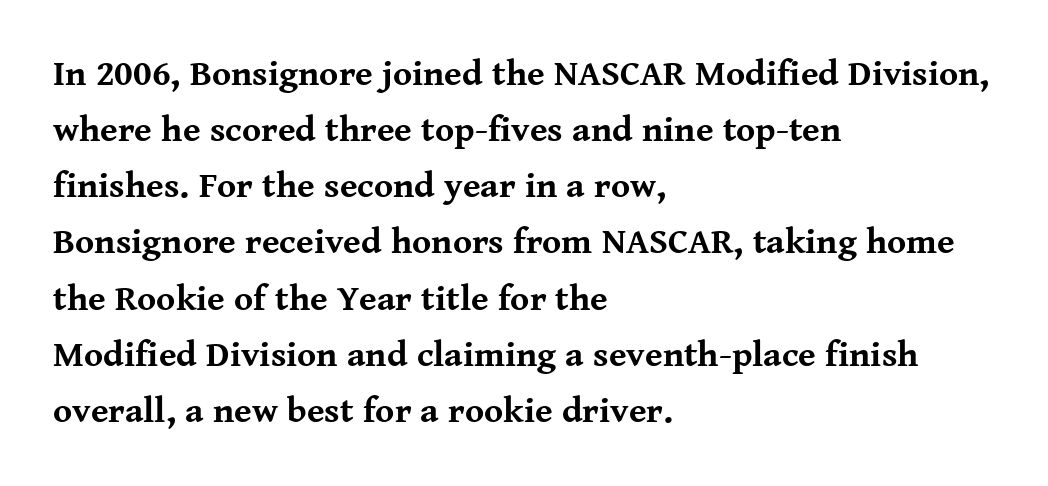
{"serif": "yes", "italic": "no", "bold": "yes", "weight": "bold", "width": "normal", "stroke_contrast": "medium", "x_height": "medium", "monospaced": "no", "underline": "no", "align": "left", "line_spacing": "normal", "line_spacing_ratio": 1.56, "letter_spacing": "normal", "letter_spacing_em": 0.0, "glyph_px": 36}
